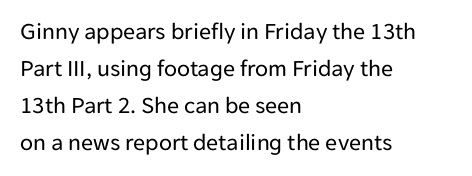
Vertical strokes here are truly vertical. Every row of glyphs begins at an identical x-position on the left. Between one letter and the next there's only the usual sliver of space. Only glyphs here, with clear space below each row.
